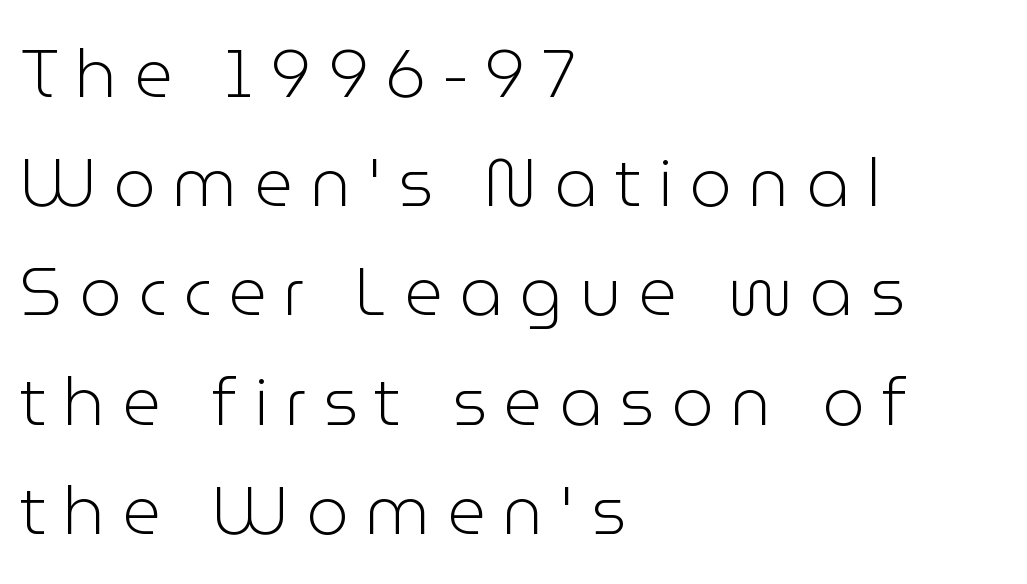
The image shows 67 px light sans-serif type, upright; set left-aligned, normal line spacing (1.63x), unusually wide letter spacing (+0.25 em), not underlined; low stroke contrast and a medium x-height.
